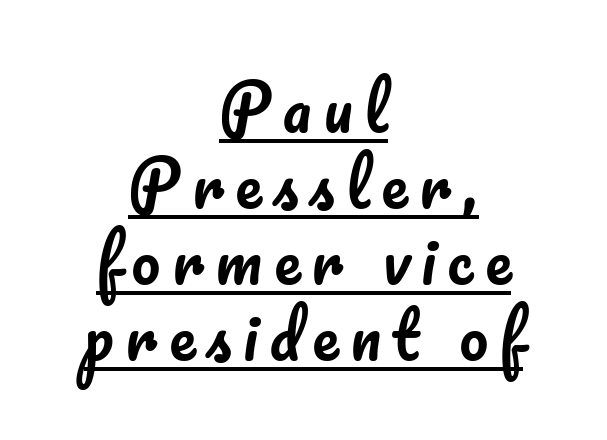
{"width": "normal", "stroke_contrast": "low", "x_height": "small", "monospaced": "no", "underline": "yes", "align": "center", "line_spacing_ratio": 1.19, "glyph_px": 64}
